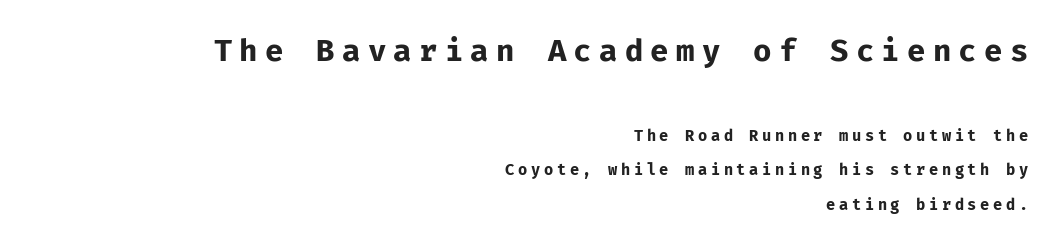
The image shows 30 px bold sans-serif type, upright; set right-aligned, loose line spacing (2.32x), unusually wide letter spacing (+0.24 em), not underlined; the first (top) block is 2.0x larger; low stroke contrast and a medium x-height.
